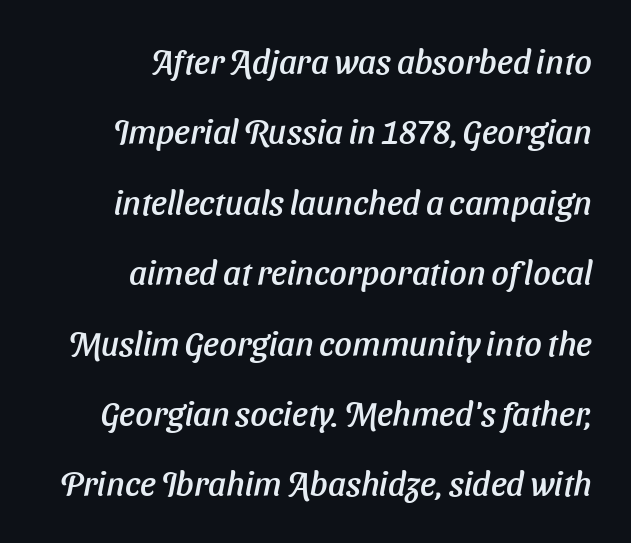
The image shows 34 px text type, italic (leaning right); set right-aligned, loose line spacing (2.07x), normal letter spacing, not underlined; low stroke contrast and a medium x-height.
